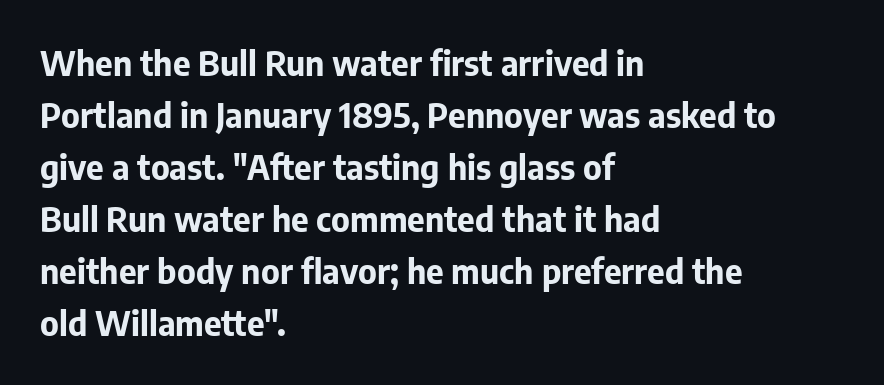
Reading down the column, the eye jumps a familiar distance to each next line. Looks like regular typesetting: each glyph gets only the width it needs. Characters remain perfectly vertical along every line. Every letter is thick-stroked: bold, no question.
